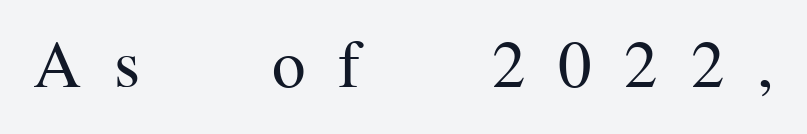
The image shows 67 px regular-weight serif type, upright; set unusually wide letter spacing (+0.49 em), not underlined; medium stroke contrast and a medium x-height.
